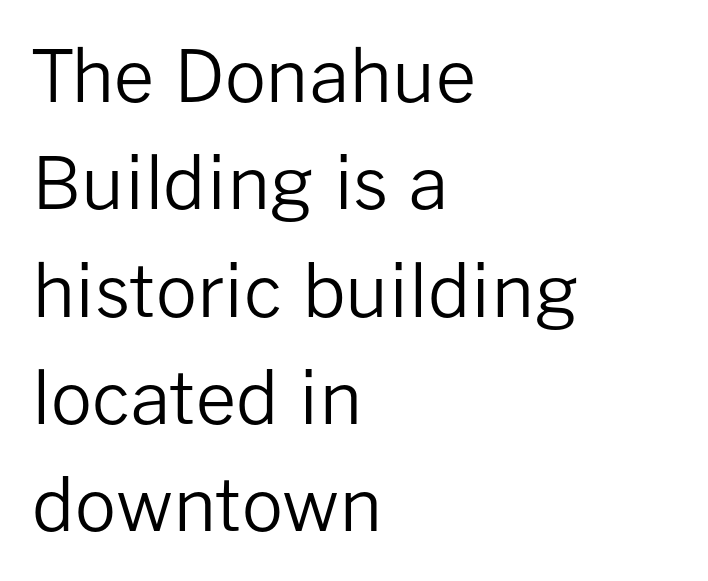
Q: Is the text bold? A: No.
Q: Is the text italic (slanted)? A: No, it is upright.
Q: Is the typeface a serif or a sans-serif typeface? A: Sans-serif.
Q: Is the text underlined? A: No.
Q: How is the paragraph aligned? A: Left-aligned.
Q: Is the spacing between letters normal or unusually wide? A: Normal.
Q: Is the spacing between lines tight, normal or loose? A: Normal.
Q: Width (condensed, normal, or wide)? A: Normal.
Q: Stroke contrast? A: Low.
Q: x-height? A: Medium.
Q: Monospaced? A: No.
